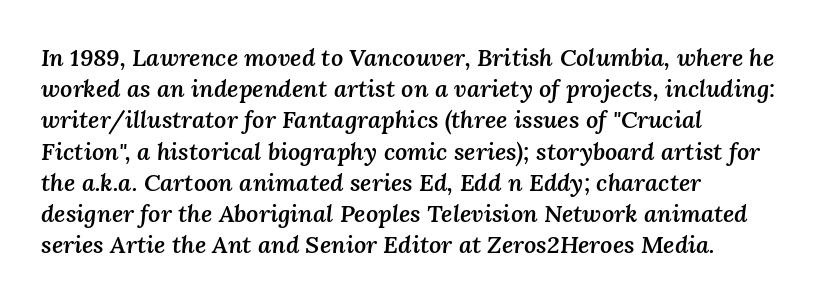
{"italic": "yes", "lean": "right", "slant_degrees": 3, "bold": "semi", "underline": "no", "align": "left", "line_spacing": "normal", "line_spacing_ratio": 1.3, "letter_spacing": "normal", "letter_spacing_em": 0.0, "glyph_px": 24}
